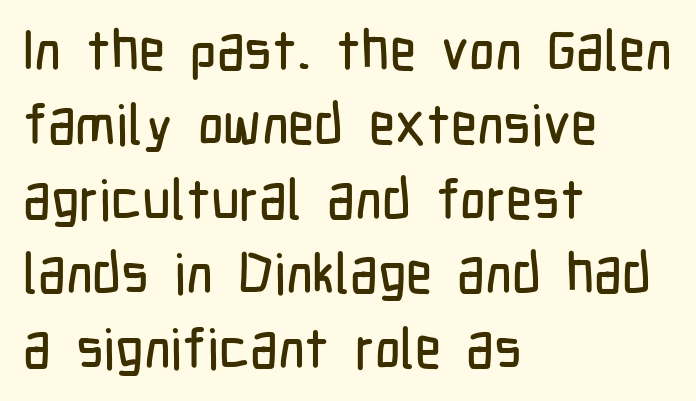
{"serif": "no", "italic": "no", "width": "condensed", "stroke_contrast": "low", "x_height": "medium", "monospaced": "no", "underline": "no", "align": "left", "line_spacing": "normal", "line_spacing_ratio": 1.33, "letter_spacing": "normal", "letter_spacing_em": 0.0, "glyph_px": 56}
